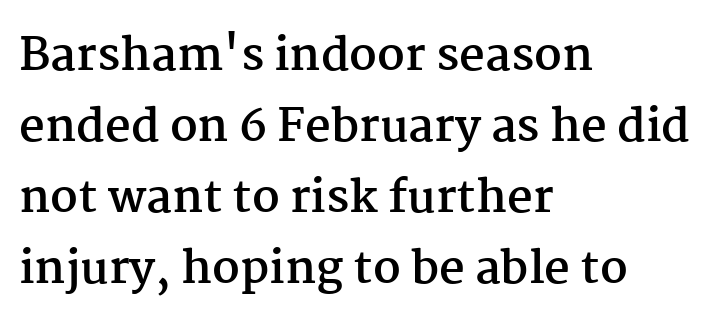
Nothing unusual about the tracking: characters are spaced as the font intends. Teacher's note: observe the even left margin — that is flush-left alignment. Normally led — the rows are evenly, conventionally spaced. The font's upright variant was chosen for this text. Old-style or modern, the face here clearly has serifs. These lines are rendered in a variable-pitch font.
